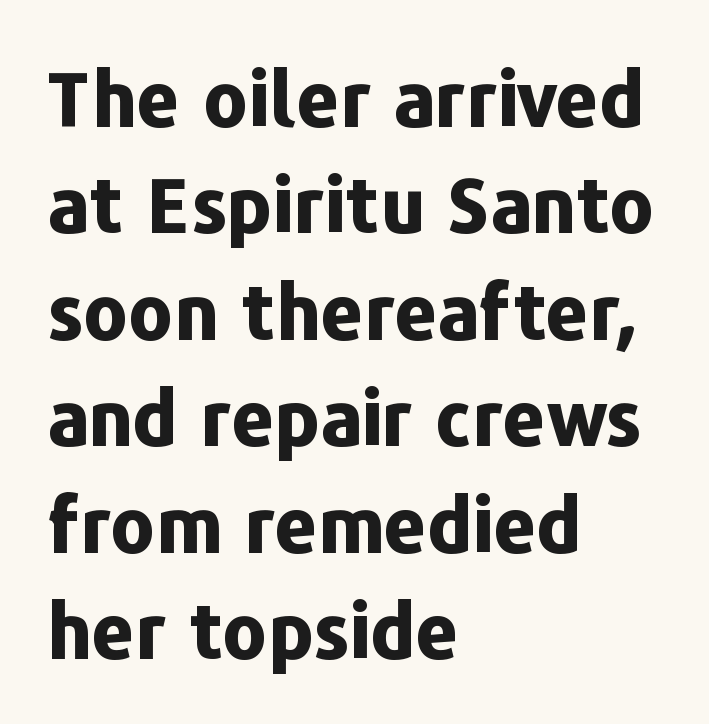
The image shows 76 px bold sans-serif type, upright; set left-aligned, normal line spacing (1.4x), normal letter spacing, not underlined; low stroke contrast and a medium x-height.
